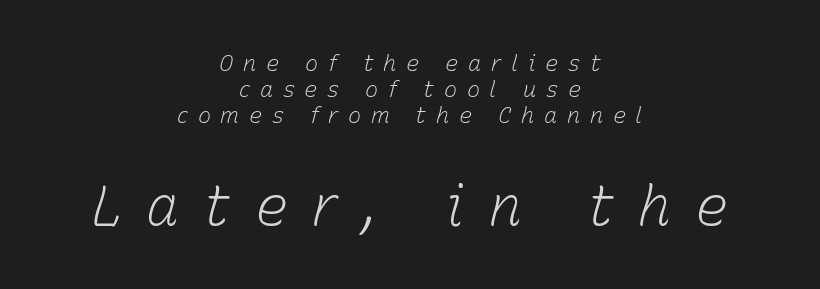
The image shows 55 px light type, italic (leaning right); set centered, line spacing 1.18x, unusually wide letter spacing (+0.44 em), not underlined; the second (bottom) block is 2.5x larger; low stroke contrast and a medium x-height.
